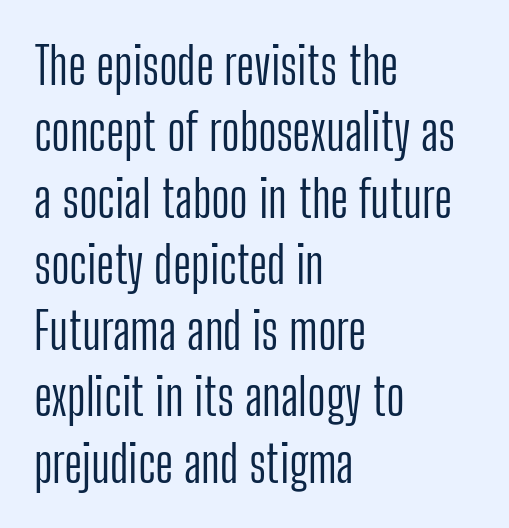
Nothing heavy about these letters — not bold at all. Honestly, the row spacing looks completely unremarkable. The rag falls on the right side of this text block. Is this a fixed-width face? No — the glyphs have proportional, varying widths. The specimen reads as upright at a glance. The passage shown is not underscored anywhere.
